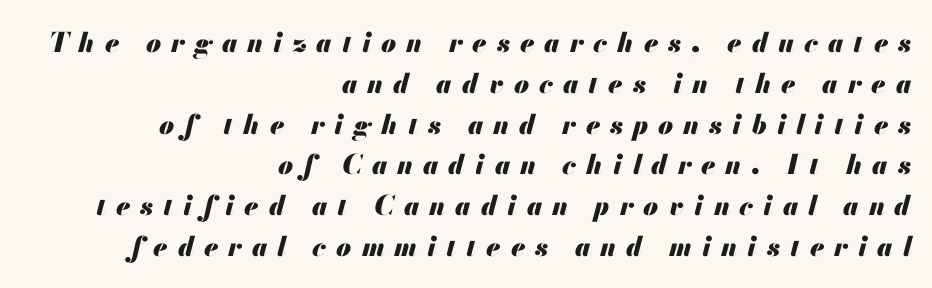
{"italic": "yes", "lean": "right", "slant_degrees": 13, "bold": "yes", "underline": "no", "align": "right", "line_spacing": "normal", "line_spacing_ratio": 1.51, "letter_spacing": "wide", "letter_spacing_em": 0.37, "glyph_px": 27}
